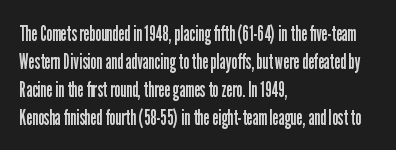
Q: Is the text bold? A: No.
Q: Is the text italic (slanted)? A: No, it is upright.
Q: Is the text underlined? A: No.
Q: How is the paragraph aligned? A: Left-aligned.
Q: Is the spacing between letters normal or unusually wide? A: Normal.
Q: Is the spacing between lines tight, normal or loose? A: Normal.
